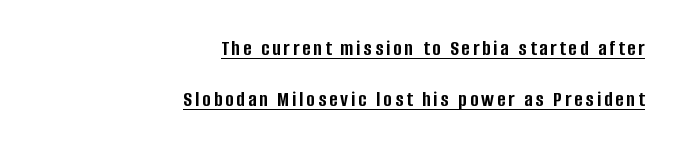
Q: Is the text bold? A: Yes.
Q: Is the text italic (slanted)? A: No, it is upright.
Q: Is the text underlined? A: Yes.
Q: How is the paragraph aligned? A: Right-aligned.
Q: Is the spacing between lines tight, normal or loose? A: Loose.
